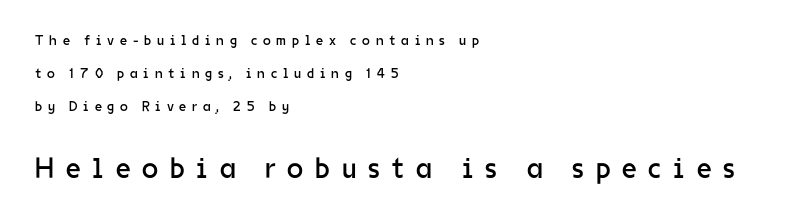
{"serif": "no", "italic": "no", "bold": "no", "weight": "regular", "width": "normal", "stroke_contrast": "low", "x_height": "medium", "monospaced": "no", "underline": "no", "align": "left", "line_spacing": "loose", "line_spacing_ratio": 2.36, "letter_spacing": "wide", "letter_spacing_em": 0.41, "larger_block": "second", "size_ratio": 2.07, "glyph_px": 29}
